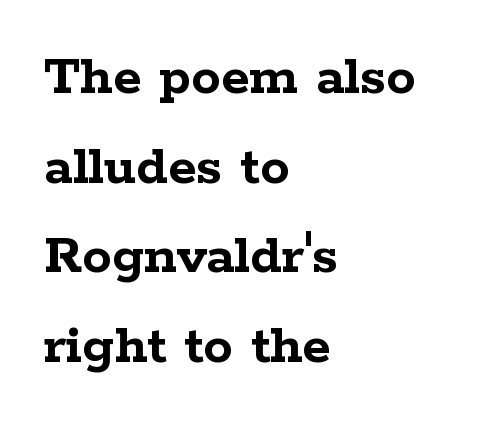
Q: Is the text bold? A: Yes.
Q: Is the text italic (slanted)? A: No, it is upright.
Q: Is the typeface a serif or a sans-serif typeface? A: Serif.
Q: Is the text underlined? A: No.
Q: How is the paragraph aligned? A: Left-aligned.
Q: Is the spacing between letters normal or unusually wide? A: Normal.
Q: Is the spacing between lines tight, normal or loose? A: Normal.
Q: Width (condensed, normal, or wide)? A: Wide.
Q: Stroke contrast? A: Low.
Q: x-height? A: Medium.
Q: Monospaced? A: No.
